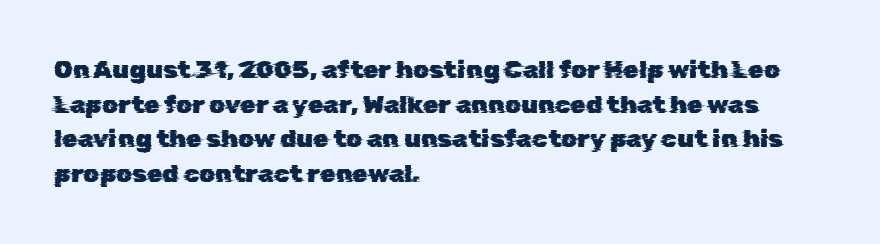
Q: Is the text underlined? A: No.
Q: How is the paragraph aligned? A: Left-aligned.
Q: Is the spacing between letters normal or unusually wide? A: Normal.
Q: Is the spacing between lines tight, normal or loose? A: Normal.
